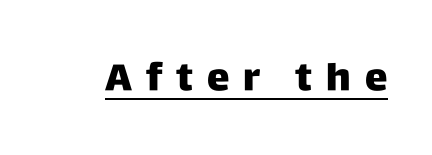
{"serif": "no", "italic": "no", "width": "normal", "stroke_contrast": "low", "x_height": "large", "monospaced": "no", "underline": "yes", "letter_spacing": "wide", "letter_spacing_em": 0.37, "glyph_px": 38}
